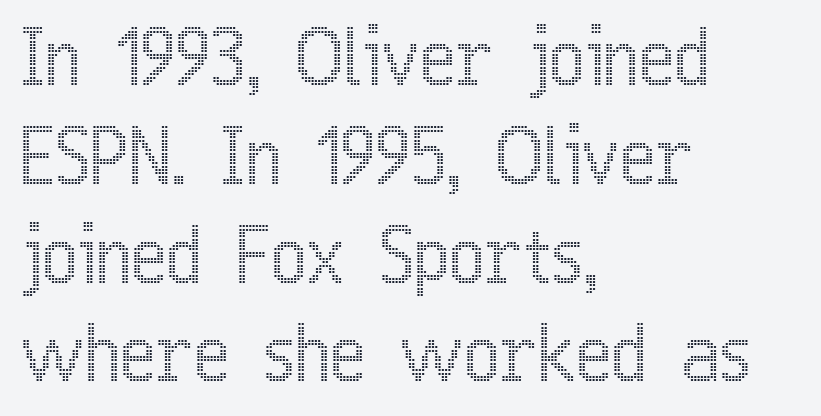
Q: Is the text italic (slanted)? A: No, it is upright.
Q: Is the text underlined? A: No.
Q: How is the paragraph aligned? A: Left-aligned.
Q: Is the spacing between letters normal or unusually wide? A: Normal.
Q: Is the spacing between lines tight, normal or loose? A: Normal.
Q: Width (condensed, normal, or wide)? A: Condensed.
Q: x-height? A: Medium.
Q: Monospaced? A: No.
